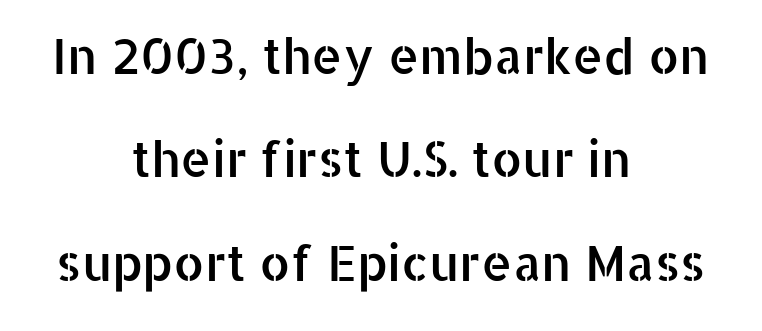
{"serif": "no", "italic": "no", "width": "normal", "stroke_contrast": "low", "x_height": "medium", "monospaced": "no", "underline": "no", "align": "center", "line_spacing": "loose", "line_spacing_ratio": 2.11, "letter_spacing": "normal", "letter_spacing_em": 0.0, "glyph_px": 49}
